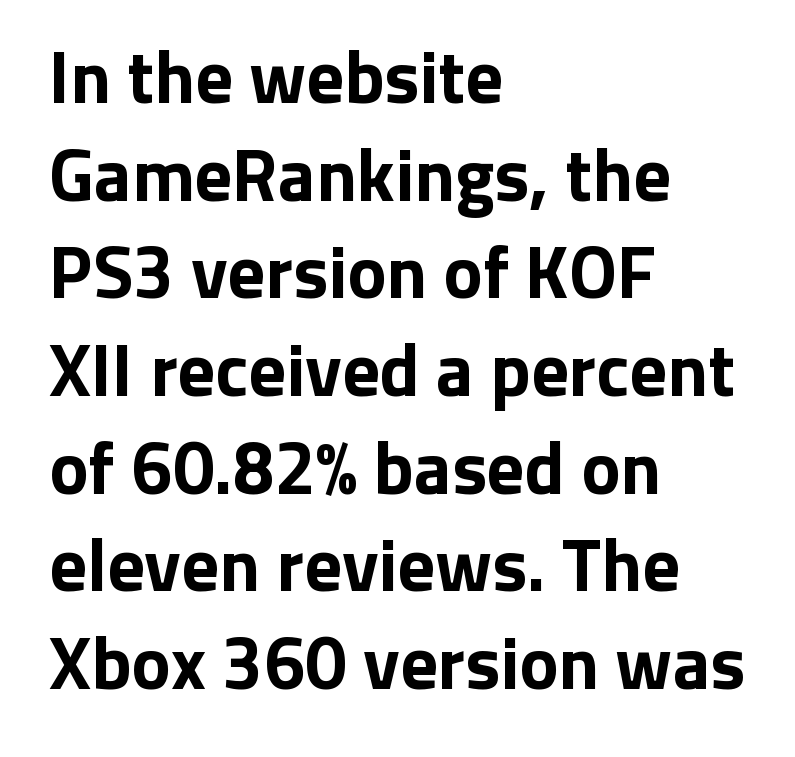
Q: Is the text bold? A: Yes.
Q: Is the text italic (slanted)? A: No, it is upright.
Q: Is the typeface a serif or a sans-serif typeface? A: Sans-serif.
Q: Is the text underlined? A: No.
Q: How is the paragraph aligned? A: Left-aligned.
Q: Is the spacing between letters normal or unusually wide? A: Normal.
Q: Is the spacing between lines tight, normal or loose? A: Normal.
Q: Width (condensed, normal, or wide)? A: Normal.
Q: Stroke contrast? A: Low.
Q: x-height? A: Medium.
Q: Monospaced? A: No.
